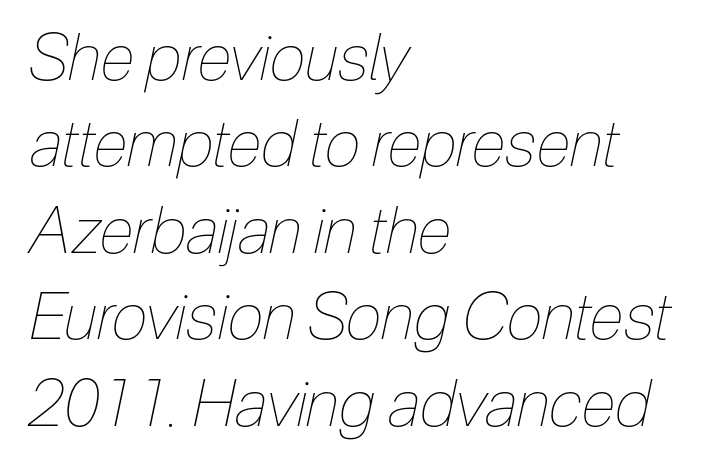
{"italic": "yes", "lean": "right", "slant_degrees": 12, "bold": "no", "weight": "thin", "width": "condensed", "stroke_contrast": "low", "x_height": "medium", "monospaced": "no", "underline": "no", "align": "left", "line_spacing": "normal", "line_spacing_ratio": 1.33, "letter_spacing": "normal", "letter_spacing_em": 0.0, "glyph_px": 65}
